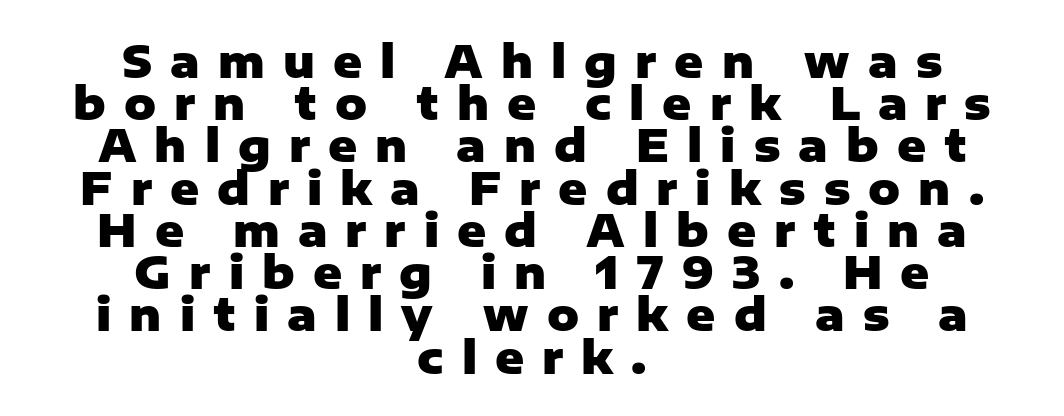
Style check: upright. The letters carry no serifs — their stems end cleanly without finishing strokes. Leading is clearly below the norm, producing a dense column. Here the designer chose a conventional face with non-uniform glyph widths. Underline: absent.
